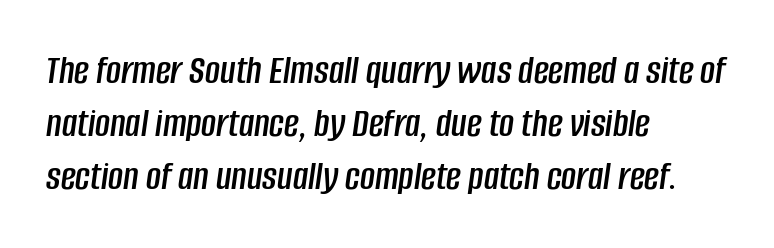
{"italic": "yes", "lean": "right", "slant_degrees": 8, "width": "condensed", "stroke_contrast": "low", "x_height": "large", "monospaced": "no", "underline": "no", "align": "left", "line_spacing": "normal", "line_spacing_ratio": 1.29, "letter_spacing": "normal", "letter_spacing_em": 0.0, "glyph_px": 41}
